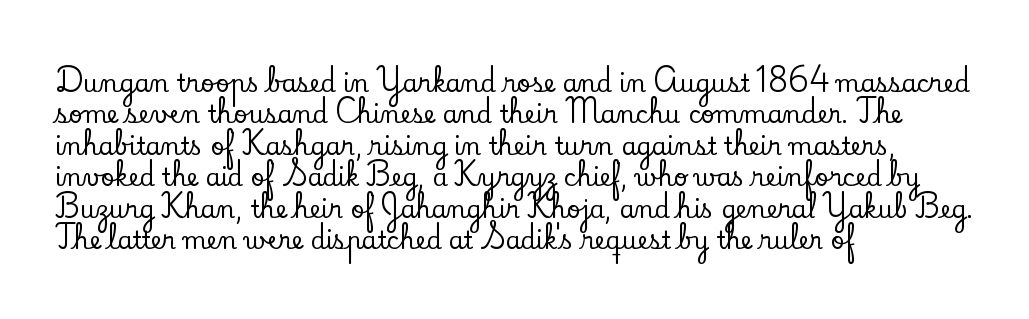
The image shows 24 px text type, upright; set left-aligned, normal line spacing (1.31x), normal letter spacing, not underlined.
